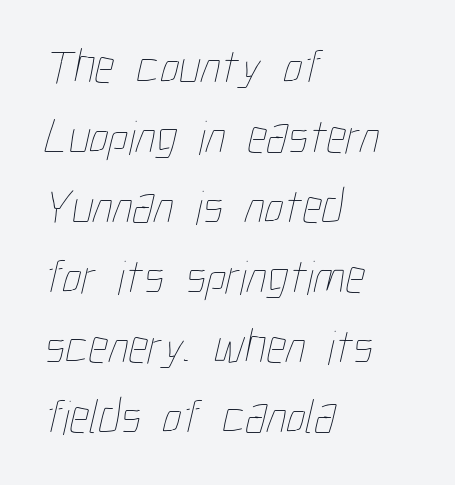
{"bold": "no", "weight": "thin", "width": "condensed", "stroke_contrast": "low", "x_height": "medium", "monospaced": "no", "underline": "no", "align": "left", "line_spacing": "normal", "line_spacing_ratio": 1.43, "letter_spacing": "normal", "letter_spacing_em": 0.0, "glyph_px": 49}
